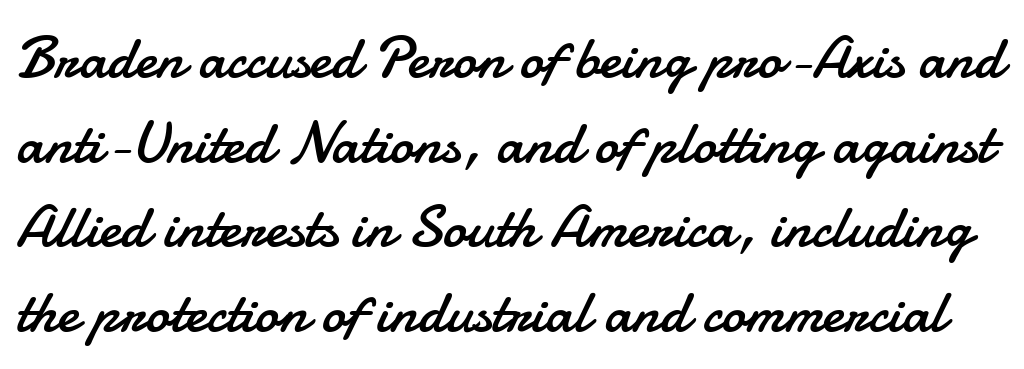
{"serif": "no", "bold": "no", "weight": "regular", "width": "normal", "stroke_contrast": "low", "x_height": "small", "monospaced": "no", "underline": "no", "line_spacing": "normal", "line_spacing_ratio": 1.41, "letter_spacing": "normal", "letter_spacing_em": 0.0, "glyph_px": 60}
